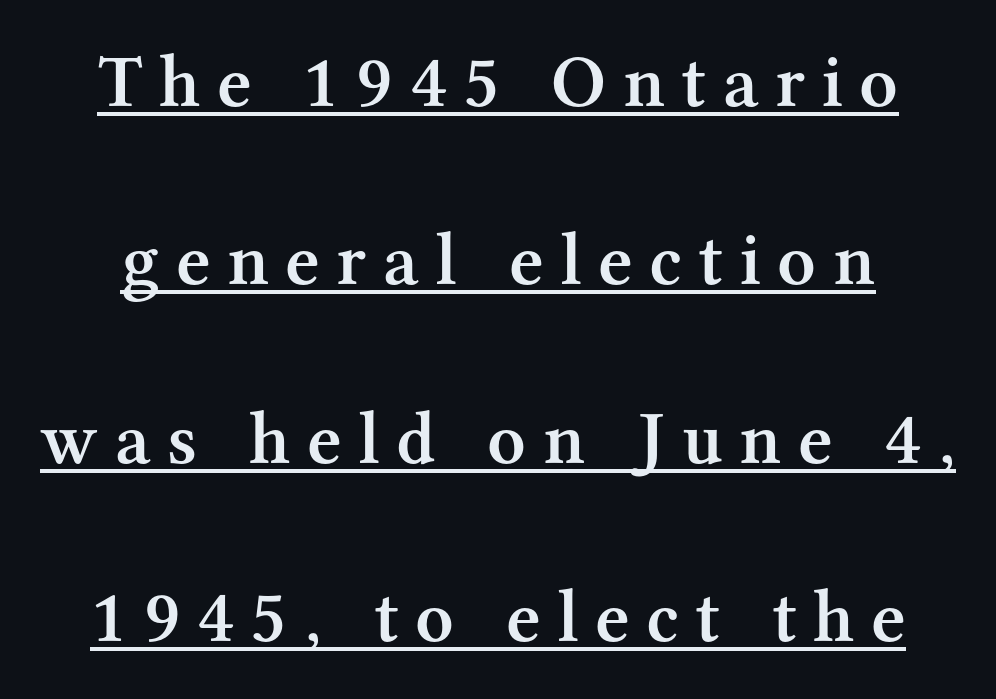
{"serif": "yes", "italic": "no", "bold": "semi", "weight": "semibold", "width": "normal", "stroke_contrast": "medium", "x_height": "medium", "monospaced": "no", "underline": "yes", "line_spacing": "loose", "line_spacing_ratio": 2.38, "letter_spacing": "wide", "letter_spacing_em": 0.22, "glyph_px": 75}
